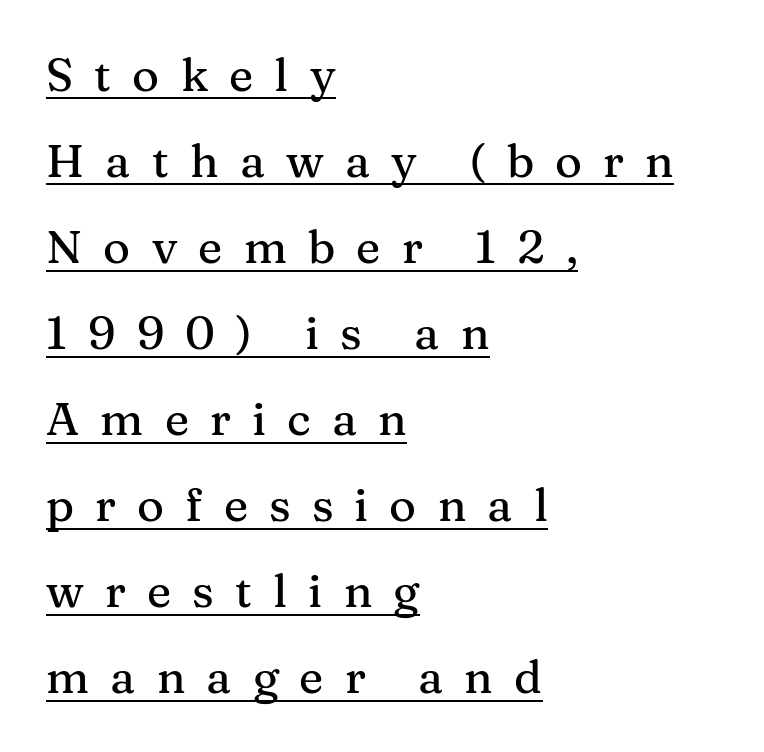
Q: Is the text italic (slanted)? A: No, it is upright.
Q: Is the typeface a serif or a sans-serif typeface? A: Serif.
Q: Is the text underlined? A: Yes.
Q: How is the paragraph aligned? A: Left-aligned.
Q: Is the spacing between letters normal or unusually wide? A: Unusually wide.
Q: Width (condensed, normal, or wide)? A: Normal.
Q: Stroke contrast? A: Medium.
Q: x-height? A: Medium.
Q: Monospaced? A: No.
